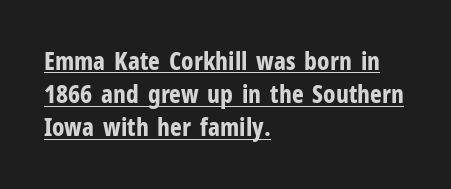
Q: Is the text bold? A: Yes.
Q: Is the text italic (slanted)? A: No, it is upright.
Q: Is the text underlined? A: Yes.
Q: How is the paragraph aligned? A: Left-aligned.
Q: Is the spacing between letters normal or unusually wide? A: Normal.
Q: Is the spacing between lines tight, normal or loose? A: Normal.
